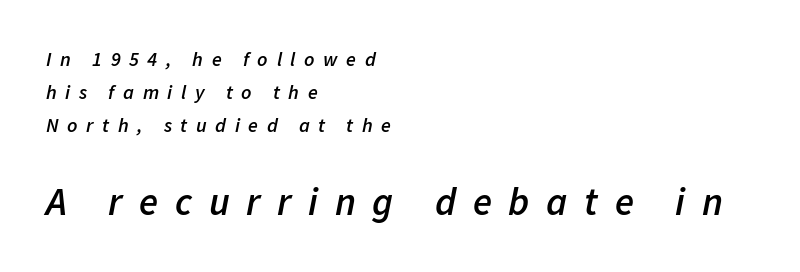
{"italic": "yes", "lean": "right", "slant_degrees": 11, "bold": "semi", "weight": "semibold", "width": "normal", "stroke_contrast": "low", "x_height": "medium", "monospaced": "no", "underline": "no", "align": "left", "line_spacing": "normal", "line_spacing_ratio": 1.64, "letter_spacing": "wide", "letter_spacing_em": 0.43, "larger_block": "second", "size_ratio": 1.95, "glyph_px": 39}
